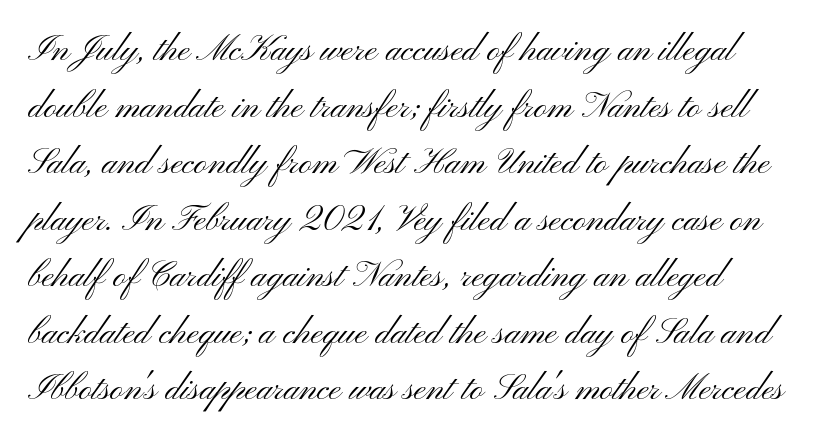
The image shows 36 px light, wide sans-serif type; set left-aligned, normal line spacing (1.57x), normal letter spacing, not underlined; medium stroke contrast and a small x-height.
